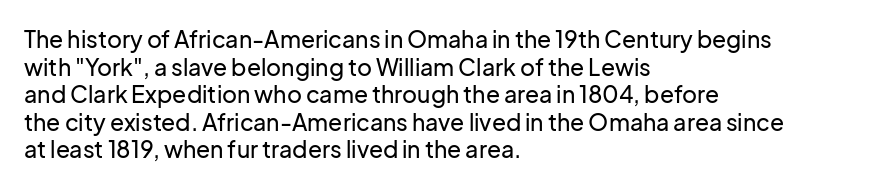
The line texture is even and compact thanks to regular tracking. These lines stack with their left ends in a neat column. The lettering stays uniformly vertical, giving the passage a roman look. Check the space under the baseline: it is left empty.
